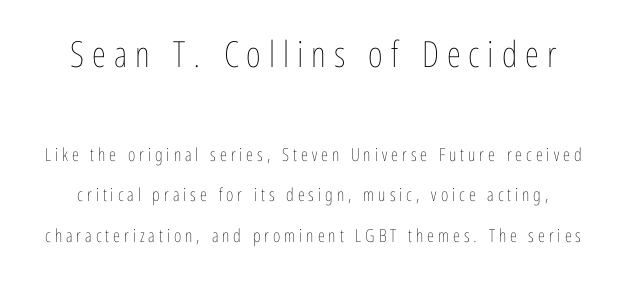
The image shows 36 px thin, condensed type, upright; set loose line spacing (2.25x), unusually wide letter spacing (+0.22 em), not underlined; the first (top) block is 2.0x larger; low stroke contrast and a medium x-height.
